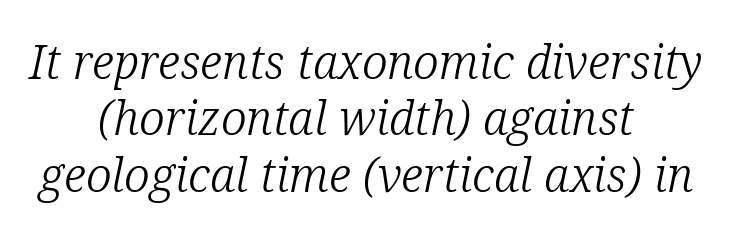
The image shows 47 px light serif type, italic (leaning right); set centered, line spacing 1.2x, normal letter spacing, not underlined; low stroke contrast and a medium x-height.
